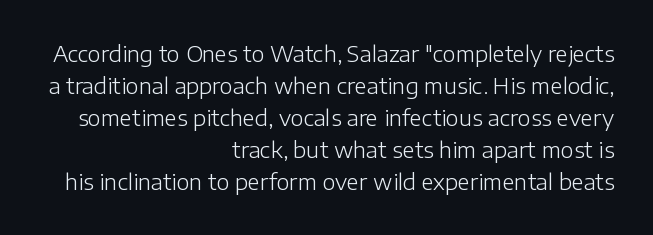
Q: Is the text bold? A: No.
Q: Is the text italic (slanted)? A: No, it is upright.
Q: Is the text underlined? A: No.
Q: How is the paragraph aligned? A: Right-aligned.
Q: Is the spacing between letters normal or unusually wide? A: Normal.
Q: Is the spacing between lines tight, normal or loose? A: Normal.
